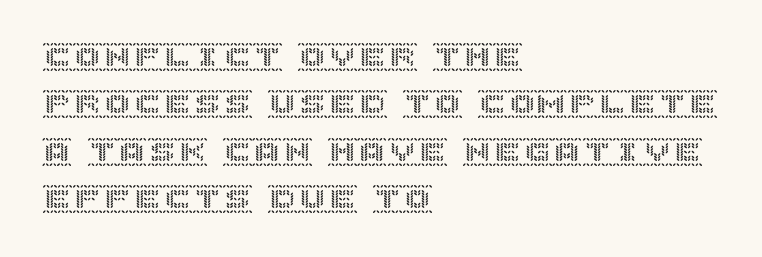
Each line starts at the same left margin while the right side varies. The words here are not underlined. Each new line begins a customary step beneath the previous one. The line texture is even and compact thanks to regular tracking.
